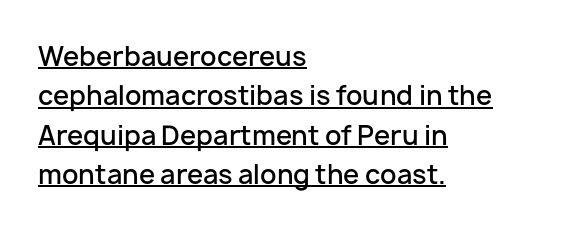
Q: Is the text bold? A: Semi-bold.
Q: Is the text italic (slanted)? A: No, it is upright.
Q: Is the text underlined? A: Yes.
Q: How is the paragraph aligned? A: Left-aligned.
Q: Is the spacing between letters normal or unusually wide? A: Normal.
Q: Is the spacing between lines tight, normal or loose? A: Normal.
